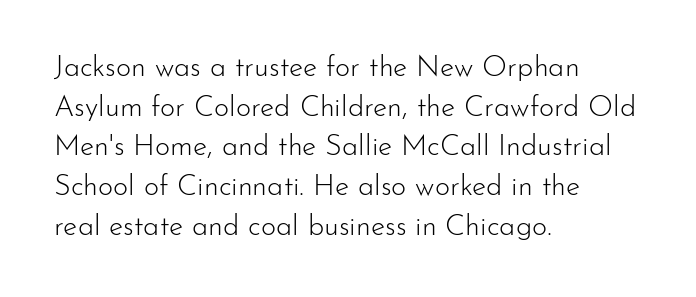
{"serif": "no", "italic": "no", "bold": "no", "weight": "light", "width": "normal", "stroke_contrast": "low", "x_height": "small", "monospaced": "no", "underline": "no", "align": "left", "line_spacing": "normal", "line_spacing_ratio": 1.37, "letter_spacing": "normal", "letter_spacing_em": 0.0, "glyph_px": 29}
